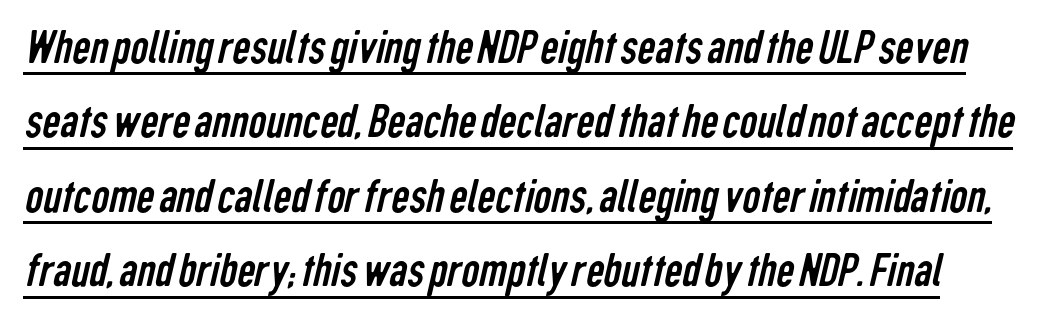
The image shows 50 px regular-weight, condensed sans-serif type; set normal line spacing (1.49x), normal letter spacing, underlined; low stroke contrast and a medium x-height.
